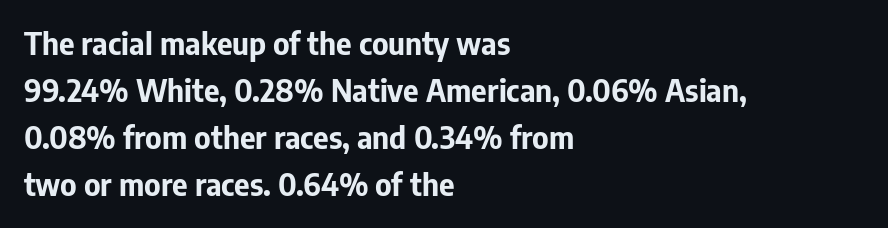
The letters stand upright; this is a roman face. Layout note: lines flush left. The face used here is rendered with its standard letterfit. Decoration check: the copy has no underline. Varying glyph widths throughout — classic text-font behaviour. Strong, thick strokes mark this as bold type.
